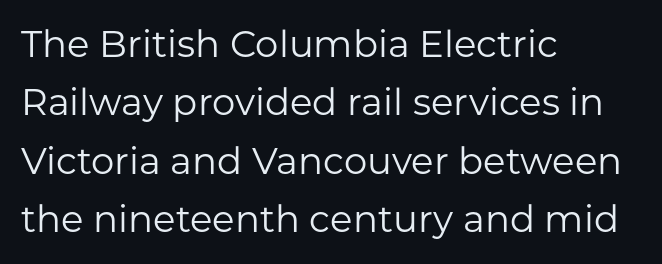
Note the varied advance widths — an 'i' is clearly narrower than an 'm'. A classic flush-left, rag-right setting is used for this passage. Caption: face not bold, strokes unweighted. The passage shown is typeset with a sans-serif family. There is no visible air inserted between adjacent glyphs.
